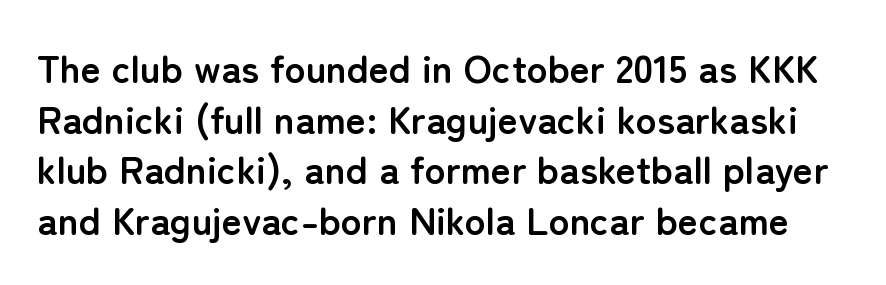
Q: Is the text bold? A: Yes.
Q: Is the text italic (slanted)? A: No, it is upright.
Q: Is the typeface a serif or a sans-serif typeface? A: Sans-serif.
Q: Is the text underlined? A: No.
Q: Is the spacing between letters normal or unusually wide? A: Normal.
Q: Is the spacing between lines tight, normal or loose? A: Normal.
Q: Width (condensed, normal, or wide)? A: Normal.
Q: Stroke contrast? A: Low.
Q: x-height? A: Medium.
Q: Monospaced? A: No.
